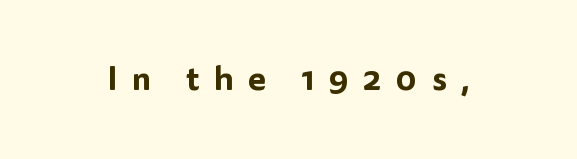
Each letter's strokes conclude bluntly, with no projecting serifs. Underlining? Definitely not there. Does the lettering tilt? It doesn't — this is upright. Note the varied advance widths — an 'i' is clearly narrower than an 'm'. You could only call the tracking loose — the letters float apart.
